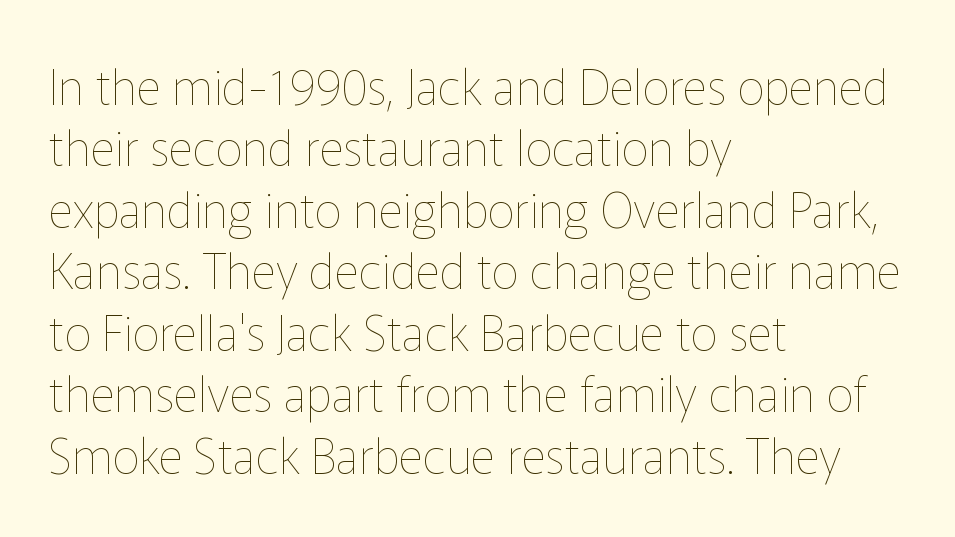
Does extra space separate the letters? No, they use regular spacing. Nobody drew a line under any word here. Posture: upright roman. Regarding leading, the lines here are spaced in the standard way. Notice how the passage keeps a crisp vertical edge on the left only.
